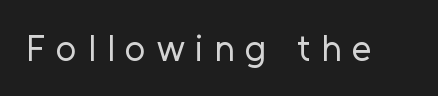
Q: Is the text bold? A: No.
Q: Is the text italic (slanted)? A: No, it is upright.
Q: Is the typeface a serif or a sans-serif typeface? A: Sans-serif.
Q: Is the text underlined? A: No.
Q: Is the spacing between letters normal or unusually wide? A: Unusually wide.
Q: Width (condensed, normal, or wide)? A: Normal.
Q: Stroke contrast? A: Low.
Q: x-height? A: Medium.
Q: Monospaced? A: No.
